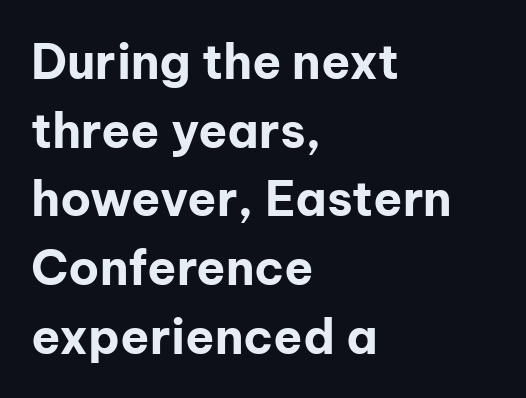
The image shows 48 px bold sans-serif type, upright; set left-aligned, normal line spacing (1.43x), normal letter spacing, not underlined; low stroke contrast and a medium x-height.
